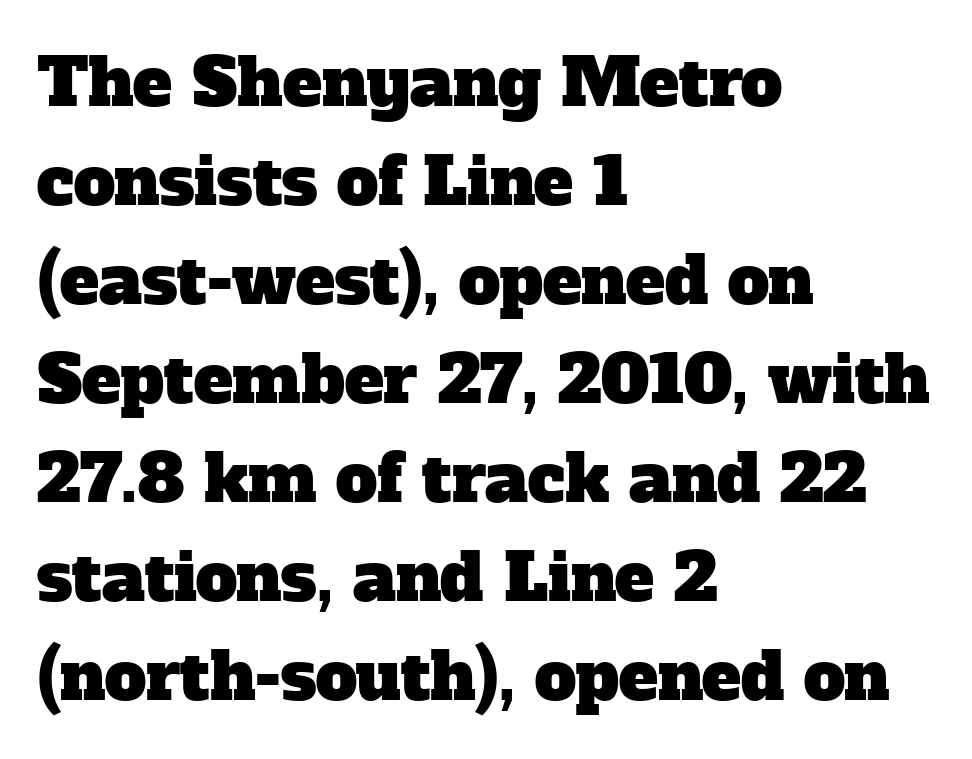
Q: Is the typeface a serif or a sans-serif typeface? A: Serif.
Q: Is the text underlined? A: No.
Q: How is the paragraph aligned? A: Left-aligned.
Q: Is the spacing between letters normal or unusually wide? A: Normal.
Q: Is the spacing between lines tight, normal or loose? A: Normal.
Q: Width (condensed, normal, or wide)? A: Normal.
Q: Stroke contrast? A: Low.
Q: x-height? A: Medium.
Q: Monospaced? A: No.
